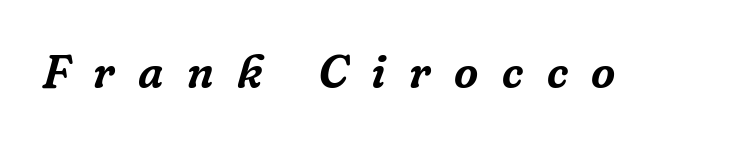
{"serif": "yes", "italic": "yes", "lean": "right", "slant_degrees": 16, "width": "normal", "stroke_contrast": "low", "x_height": "medium", "monospaced": "no", "underline": "no", "letter_spacing": "wide", "letter_spacing_em": 0.5, "glyph_px": 47}
